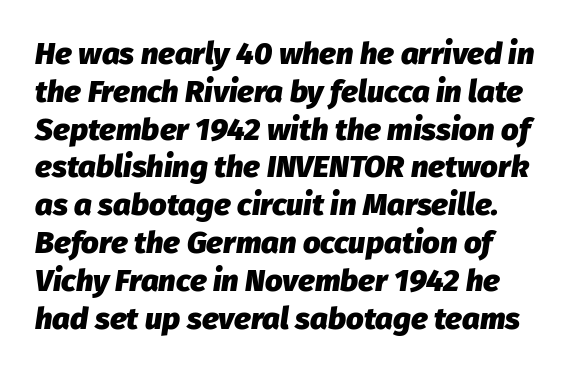
The image shows 31 px heavy type, italic (leaning right); set line spacing 1.22x, normal letter spacing, not underlined; low stroke contrast and a medium x-height.
